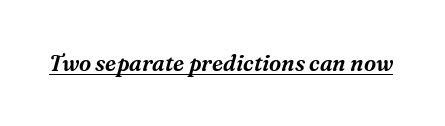
{"italic": "yes", "lean": "right", "slant_degrees": 16, "underline": "yes", "letter_spacing": "normal", "letter_spacing_em": 0.0, "glyph_px": 22}
